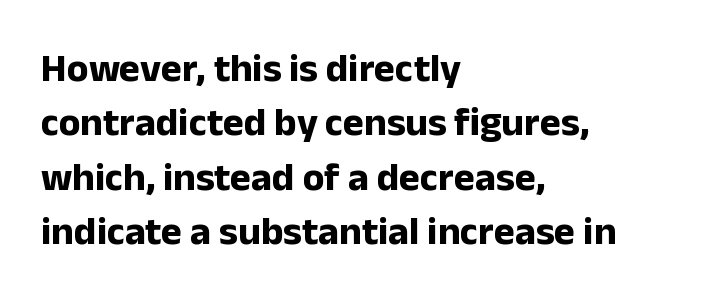
The image shows 40 px bold sans-serif type, upright; set left-aligned, normal line spacing (1.36x), normal letter spacing, not underlined; low stroke contrast and a medium x-height.
